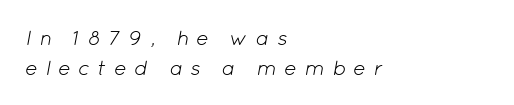
Here the glyphs are tracked loosely, breaking word shapes into spaced letters. These lines stack with their left ends in a neat column. The area under the type is left untouched. Is the type heavy? It reads as light-to-regular instead.
